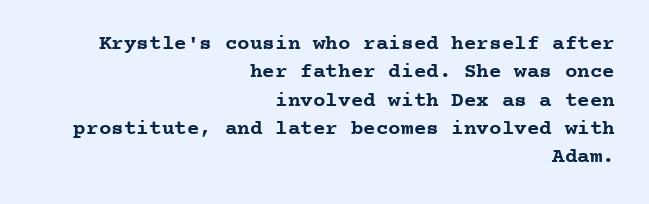
How are the letters spaced? Ordinarily, with no added tracking. The foot of each line stays bare and open. The space between consecutive lines is moderate. Caption: bold face, heavy strokes. Ordinary non-slanted type is in use. The setting favours the right margin, as signatures and pull-quotes sometimes do.
